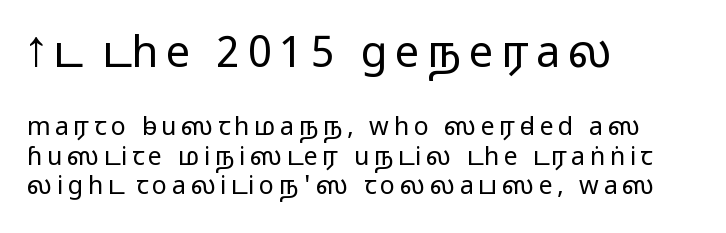
Q: Is the text bold? A: No.
Q: Is the text italic (slanted)? A: No, it is upright.
Q: Is the typeface a serif or a sans-serif typeface? A: Sans-serif.
Q: Is the text underlined? A: No.
Q: How is the paragraph aligned? A: Left-aligned.
Q: Which block of text is set in a larger size, the first (top) or the second (bottom)? A: The first (top) one.
Q: Width (condensed, normal, or wide)? A: Wide.
Q: Stroke contrast? A: Low.
Q: x-height? A: Medium.
Q: Monospaced? A: No.
